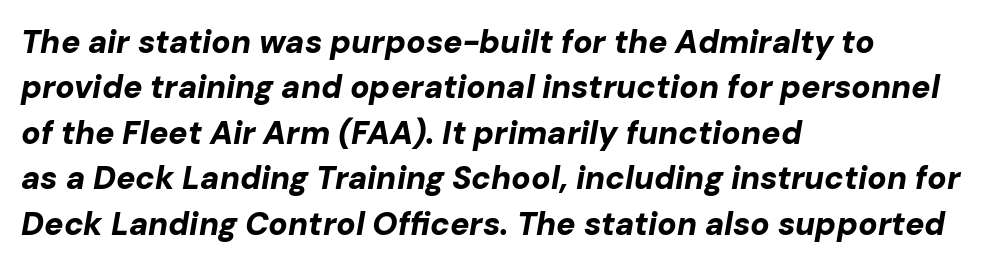
{"italic": "yes", "lean": "right", "slant_degrees": 10, "bold": "yes", "weight": "bold", "width": "normal", "stroke_contrast": "low", "x_height": "medium", "monospaced": "no", "underline": "no", "align": "left", "line_spacing": "normal", "line_spacing_ratio": 1.42, "letter_spacing": "normal", "letter_spacing_em": 0.0, "glyph_px": 32}
